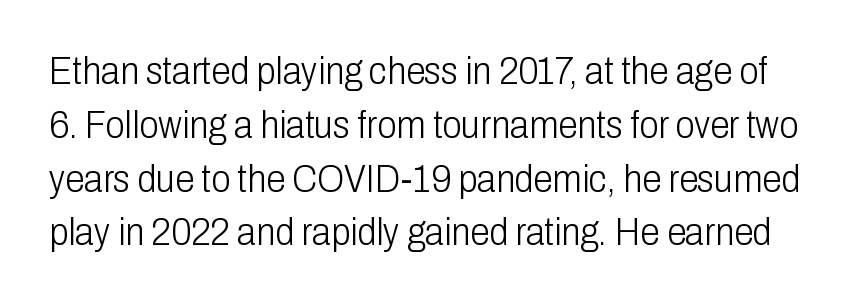
The image shows 39 px light, condensed sans-serif type, upright; set normal line spacing (1.38x), normal letter spacing, not underlined; low stroke contrast and a medium x-height.
